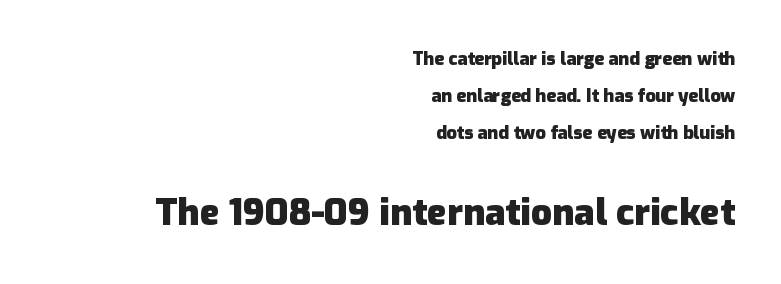
Q: Is the text bold? A: Yes.
Q: Is the text italic (slanted)? A: No, it is upright.
Q: Is the typeface a serif or a sans-serif typeface? A: Sans-serif.
Q: Is the text underlined? A: No.
Q: How is the paragraph aligned? A: Right-aligned.
Q: Is the spacing between letters normal or unusually wide? A: Normal.
Q: Is the spacing between lines tight, normal or loose? A: Loose.
Q: Which block of text is set in a larger size, the first (top) or the second (bottom)? A: The second (bottom) one.
Q: Width (condensed, normal, or wide)? A: Normal.
Q: Stroke contrast? A: Low.
Q: x-height? A: Medium.
Q: Monospaced? A: No.
